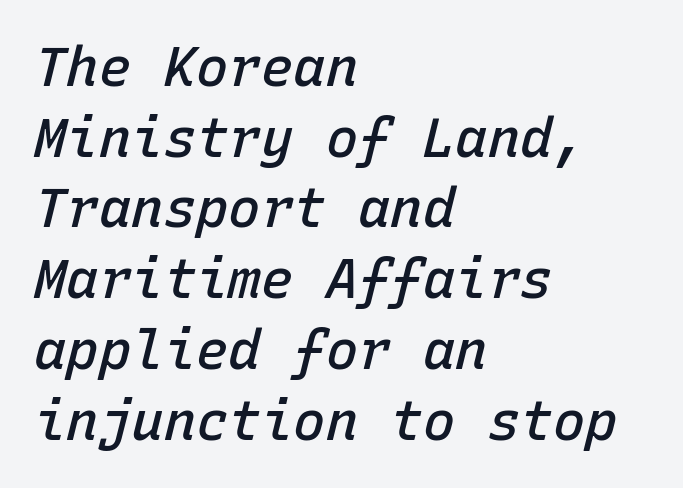
{"italic": "yes", "lean": "right", "slant_degrees": 15, "bold": "semi", "weight": "semibold", "width": "normal", "stroke_contrast": "low", "x_height": "medium", "monospaced": "yes", "underline": "no", "align": "left", "line_spacing": "normal", "line_spacing_ratio": 1.31, "letter_spacing": "normal", "letter_spacing_em": 0.0, "glyph_px": 54}
